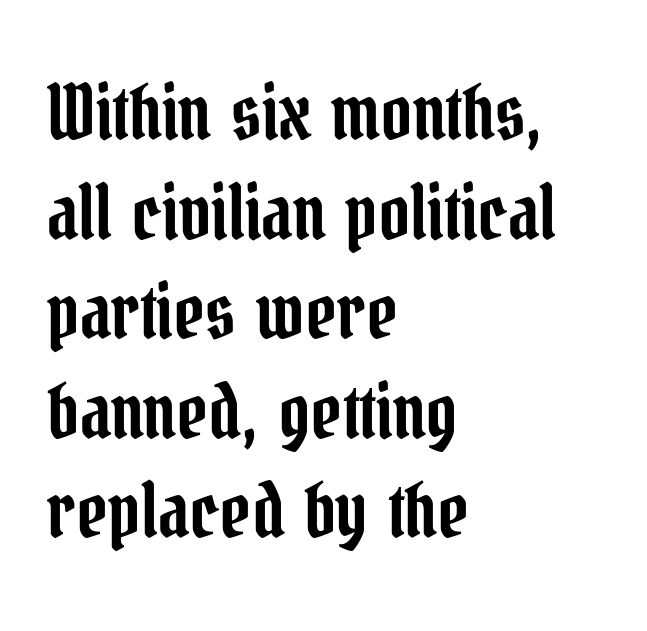
The compositor pushed each line to the left boundary. Think of a printed novel: that variable character pitch is what you see here. Here the glyphs are tracked normally, forming tight word shapes. Is there much room between lines? A standard amount, neither cramped nor airy. Font category for this specimen: serif.
